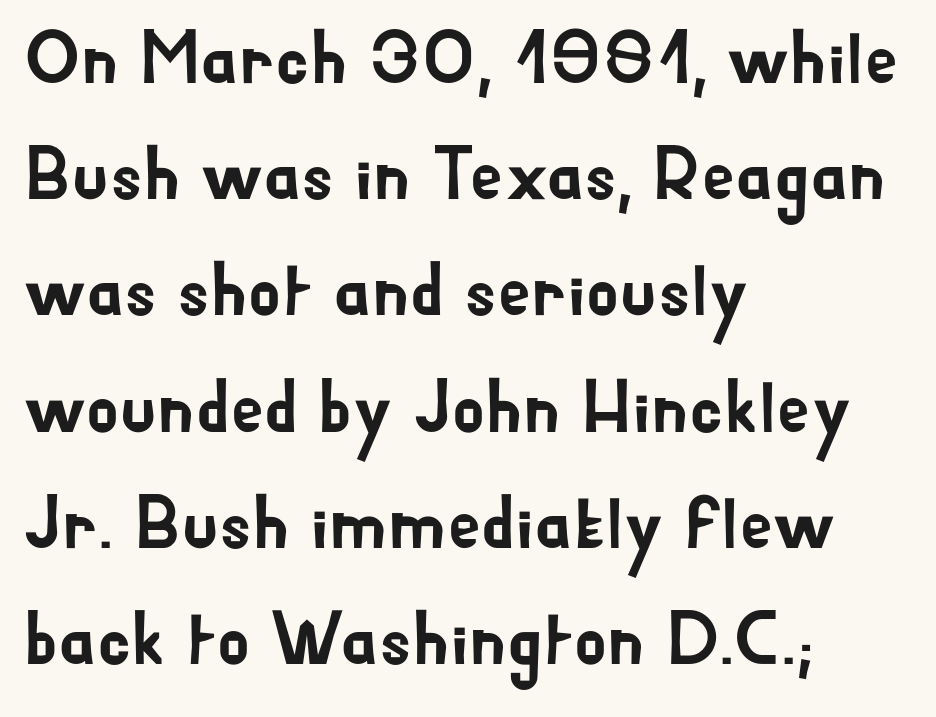
{"serif": "no", "italic": "no", "width": "normal", "stroke_contrast": "low", "x_height": "small", "monospaced": "no", "underline": "no", "align": "left", "line_spacing": "normal", "line_spacing_ratio": 1.55, "letter_spacing": "normal", "letter_spacing_em": 0.0, "glyph_px": 75}
